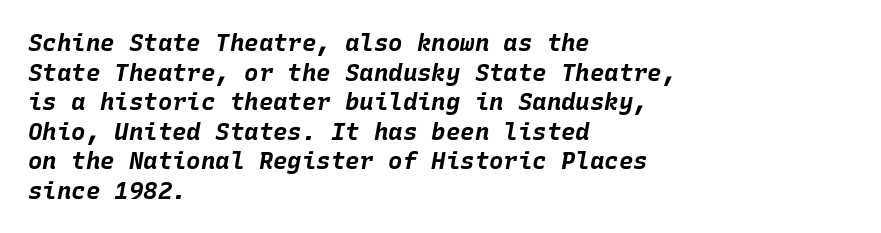
{"italic": "yes", "lean": "right", "slant_degrees": 10, "bold": "yes", "underline": "no", "align": "left", "line_spacing_ratio": 1.23, "letter_spacing": "normal", "letter_spacing_em": 0.0, "glyph_px": 24}
